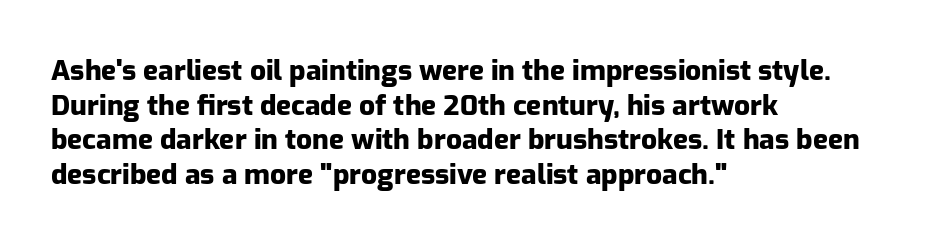
The typesetting leans heavy: a genuine bold. The type sits square on the baseline with zero lean. Check the space under the baseline: it is left empty. Here the designer chose a conventional face with non-uniform glyph widths.
